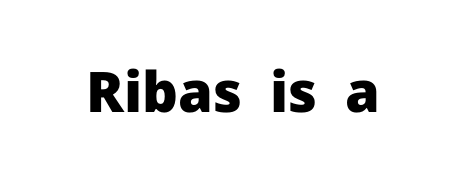
The image shows 56 px heavy sans-serif type, upright; set normal letter spacing, not underlined; low stroke contrast and a medium x-height.
